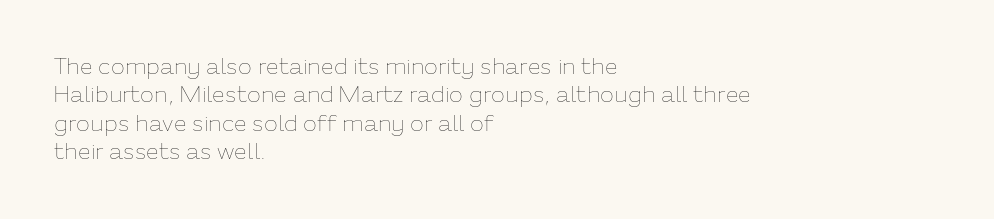
Q: Is the text bold? A: No.
Q: Is the text italic (slanted)? A: No, it is upright.
Q: Is the text underlined? A: No.
Q: How is the paragraph aligned? A: Left-aligned.
Q: Is the spacing between letters normal or unusually wide? A: Normal.
